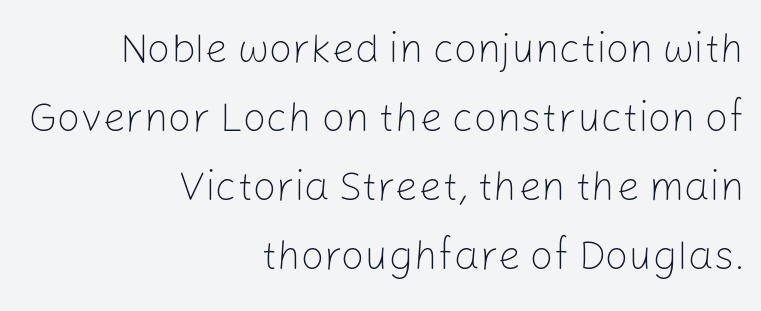
The image shows 41 px light sans-serif type, upright; set right-aligned, normal line spacing (1.68x), normal letter spacing, not underlined; low stroke contrast and a medium x-height.
